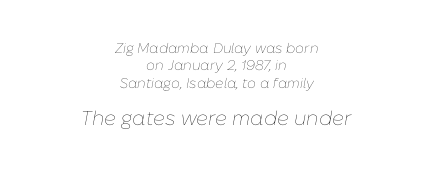
Q: Is the text bold? A: No.
Q: Is the text italic (slanted)? A: Yes, it leans right by about 10 degrees.
Q: Is the text underlined? A: No.
Q: How is the paragraph aligned? A: Centered.
Q: Is the spacing between letters normal or unusually wide? A: Normal.
Q: Which block of text is set in a larger size, the first (top) or the second (bottom)? A: The second (bottom) one.
